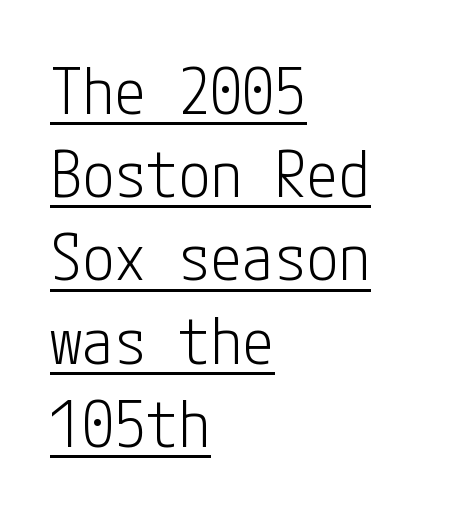
Q: Is the text bold? A: No.
Q: Is the text italic (slanted)? A: No, it is upright.
Q: Is the typeface a serif or a sans-serif typeface? A: Sans-serif.
Q: Is the text underlined? A: Yes.
Q: How is the paragraph aligned? A: Left-aligned.
Q: Is the spacing between letters normal or unusually wide? A: Normal.
Q: Is the spacing between lines tight, normal or loose? A: Normal.
Q: Width (condensed, normal, or wide)? A: Condensed.
Q: Stroke contrast? A: Low.
Q: x-height? A: Medium.
